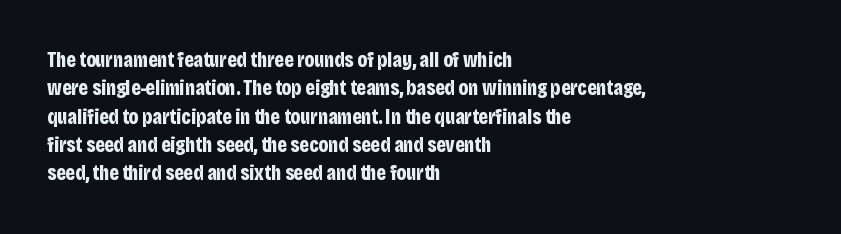
{"italic": "no", "bold": "yes", "underline": "no", "align": "left", "line_spacing": "normal", "line_spacing_ratio": 1.35, "letter_spacing": "normal", "letter_spacing_em": 0.0, "glyph_px": 21}
